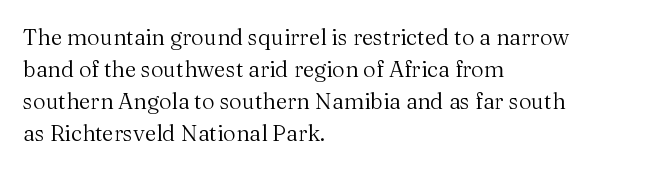
The image shows 22 px text type, upright; set left-aligned, normal line spacing (1.46x), normal letter spacing, not underlined.
